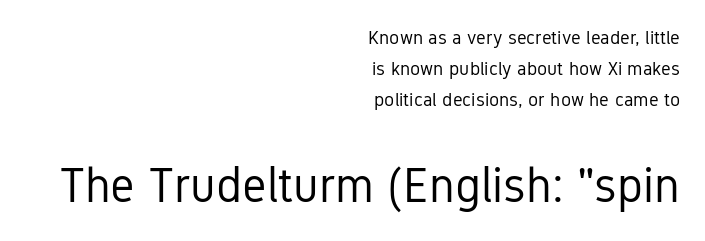
The image shows 48 px regular-weight, condensed sans-serif type, upright; set right-aligned, normal line spacing (1.62x), normal letter spacing, not underlined; the second (bottom) block is 2.53x larger; low stroke contrast and a medium x-height.
